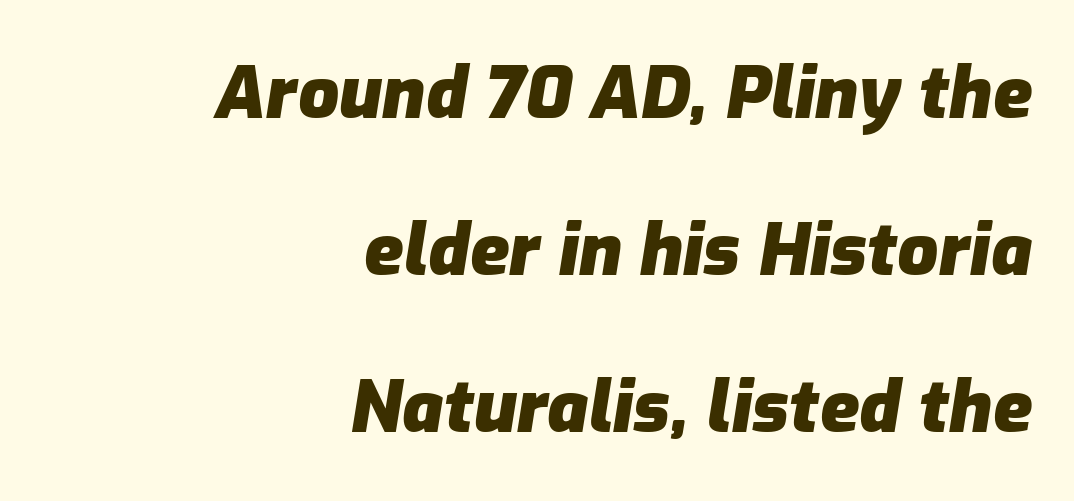
Q: Is the text bold? A: Yes.
Q: Is the text italic (slanted)? A: Yes, it leans right by about 9 degrees.
Q: Is the text underlined? A: No.
Q: How is the paragraph aligned? A: Right-aligned.
Q: Is the spacing between letters normal or unusually wide? A: Normal.
Q: Is the spacing between lines tight, normal or loose? A: Loose.
Q: Width (condensed, normal, or wide)? A: Normal.
Q: Stroke contrast? A: Low.
Q: x-height? A: Medium.
Q: Monospaced? A: No.
